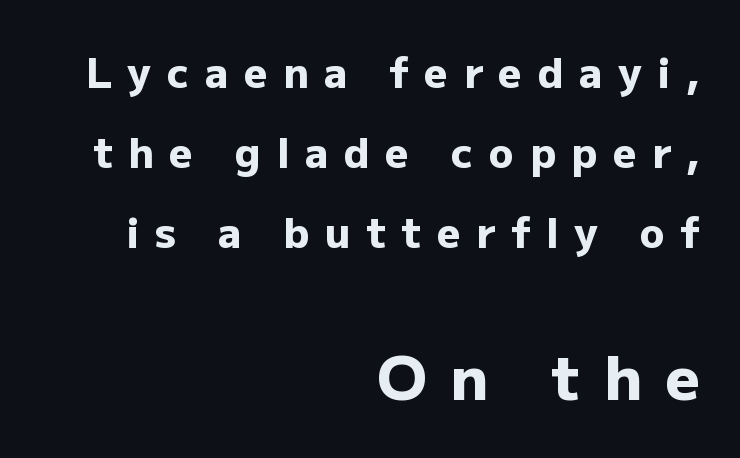
{"serif": "no", "italic": "no", "bold": "yes", "weight": "heavy", "width": "normal", "stroke_contrast": "low", "x_height": "medium", "monospaced": "no", "underline": "no", "align": "right", "line_spacing": "loose", "line_spacing_ratio": 1.95, "letter_spacing": "wide", "letter_spacing_em": 0.38, "larger_block": "second", "size_ratio": 1.49, "glyph_px": 61}
